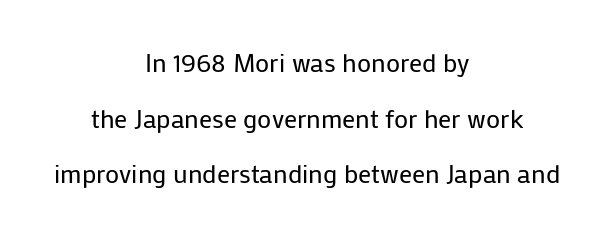
{"italic": "no", "bold": "no", "underline": "no", "align": "center", "line_spacing": "loose", "line_spacing_ratio": 2.14, "letter_spacing": "normal", "letter_spacing_em": 0.0, "glyph_px": 26}
